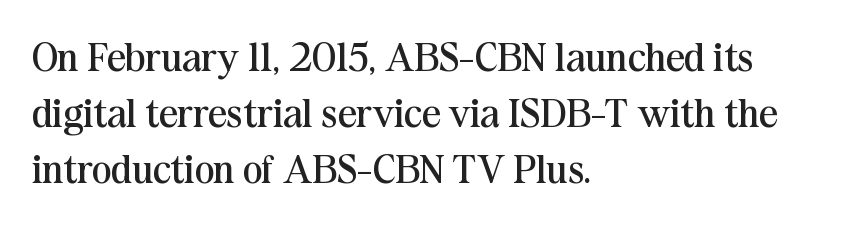
Observe the serifs anchoring each vertical stroke in this sample. What's the leading like? Ordinary, nothing unusual. The foot of each line stays bare and open. Alignment: flush left. Think of a printed novel: that variable character pitch is what you see here. The letters stand upright; this is a roman face.
